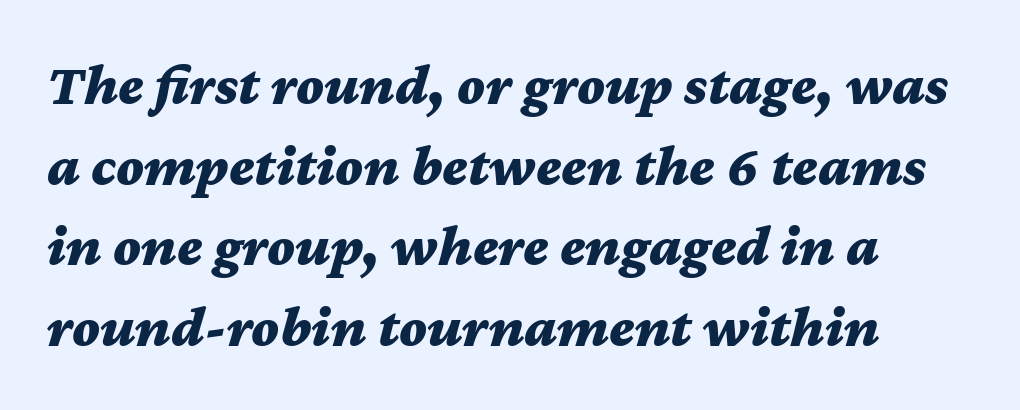
The image shows 58 px bold, wide type, italic (leaning right); set left-aligned, normal line spacing (1.39x), normal letter spacing, not underlined; medium stroke contrast and a medium x-height.
